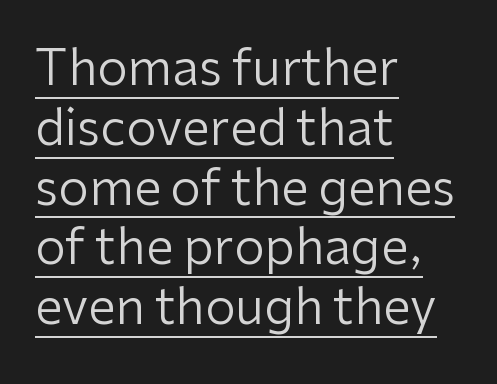
{"serif": "no", "italic": "no", "bold": "no", "weight": "regular", "width": "normal", "stroke_contrast": "low", "x_height": "medium", "monospaced": "no", "underline": "yes", "align": "left", "line_spacing_ratio": 1.22, "letter_spacing": "normal", "letter_spacing_em": 0.0, "glyph_px": 49}
